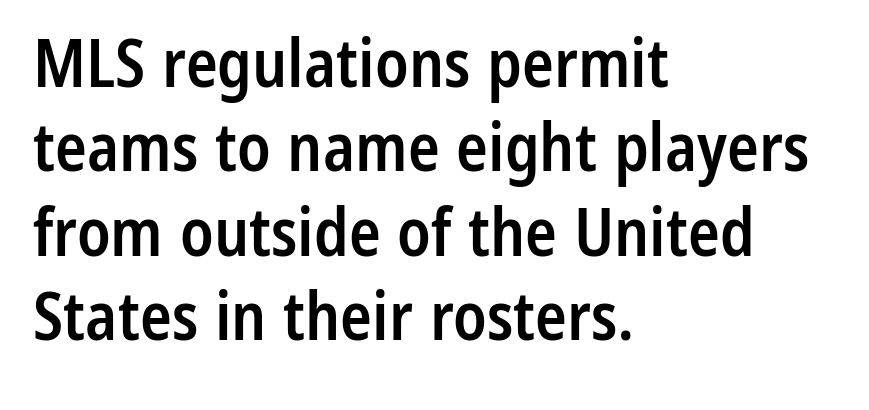
Q: Is the text bold? A: Semi-bold.
Q: Is the text italic (slanted)? A: No, it is upright.
Q: Is the typeface a serif or a sans-serif typeface? A: Sans-serif.
Q: Is the text underlined? A: No.
Q: How is the paragraph aligned? A: Left-aligned.
Q: Is the spacing between letters normal or unusually wide? A: Normal.
Q: Is the spacing between lines tight, normal or loose? A: Normal.
Q: Width (condensed, normal, or wide)? A: Condensed.
Q: Stroke contrast? A: Low.
Q: x-height? A: Medium.
Q: Monospaced? A: No.
